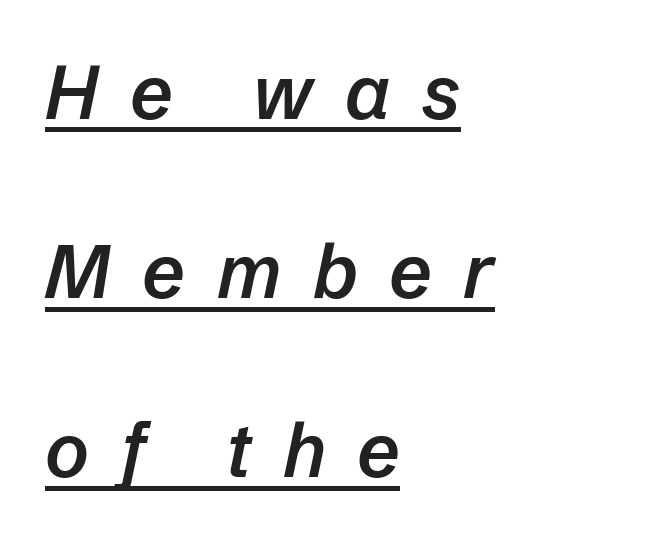
The face used here appears with an underline applied. A bit beefed up — I'd call it semibold rather than bold. This is oblique type, the kind used for emphasis or titles. Spacing between characters has been opened up far beyond the box default.
